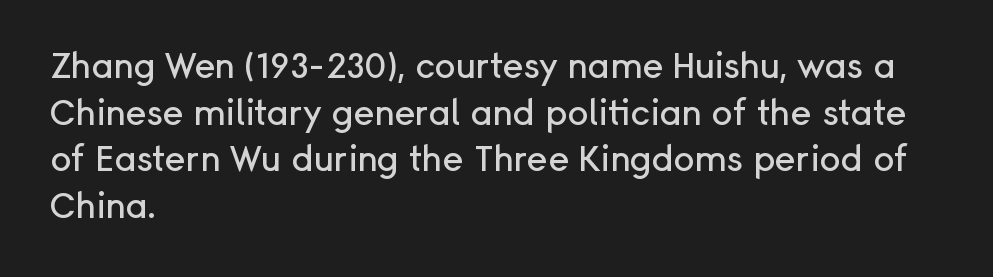
The image shows 35 px sans-serif type, upright; set left-aligned, normal line spacing (1.33x), normal letter spacing, not underlined; low stroke contrast and a medium x-height.
